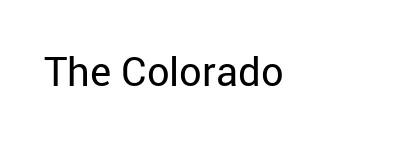
Q: Is the text bold? A: No.
Q: Is the text italic (slanted)? A: No, it is upright.
Q: Is the typeface a serif or a sans-serif typeface? A: Sans-serif.
Q: Is the text underlined? A: No.
Q: Is the spacing between letters normal or unusually wide? A: Normal.
Q: Width (condensed, normal, or wide)? A: Normal.
Q: Stroke contrast? A: Low.
Q: x-height? A: Medium.
Q: Monospaced? A: No.
